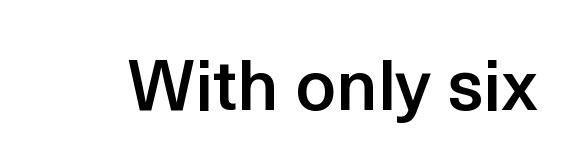
The letters advance in unequal steps, a hallmark of proportional type. Are there feet on the stems? There aren't — it's a sans. A typesetter would call this zero additional tracking. Underlining? Definitely not there.
